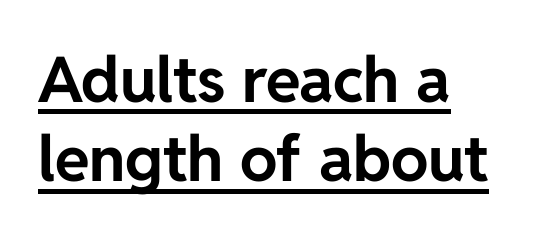
Classification — sans serif. The lettering stays uniformly vertical, giving the passage a roman look. The horizontal fit of the characters is conventional and even. The passage shown is typed in a proportional face where columns would drift.
